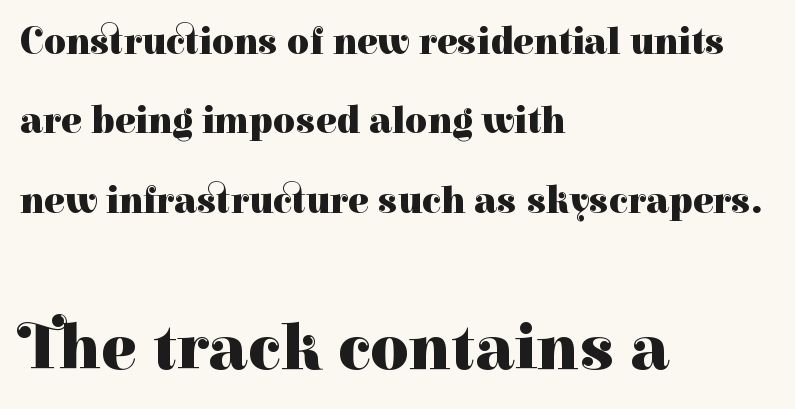
{"serif": "yes", "italic": "no", "bold": "yes", "weight": "heavy", "width": "normal", "stroke_contrast": "high", "x_height": "medium", "monospaced": "no", "underline": "no", "align": "left", "line_spacing": "loose", "line_spacing_ratio": 2.09, "letter_spacing": "normal", "letter_spacing_em": 0.0, "larger_block": "second", "size_ratio": 1.74, "glyph_px": 66}
